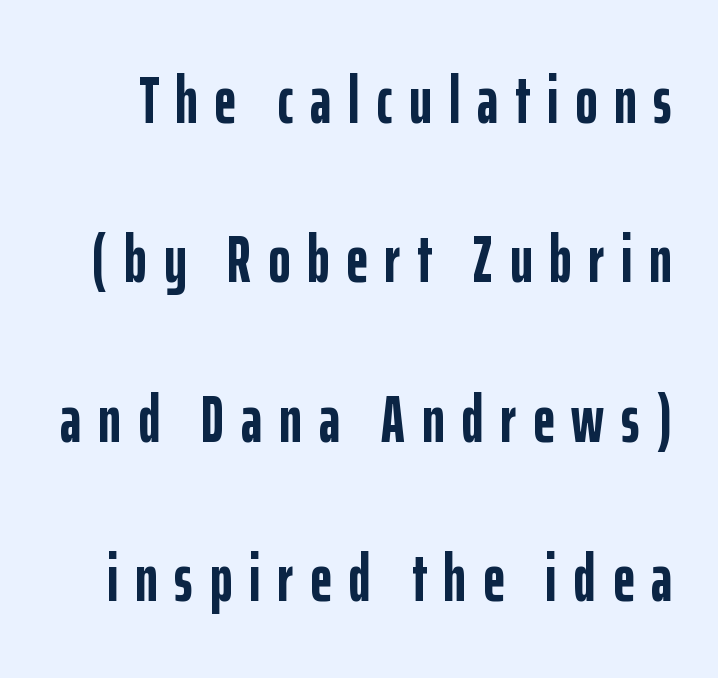
Q: Is the text bold? A: Yes.
Q: Is the text italic (slanted)? A: No, it is upright.
Q: Is the typeface a serif or a sans-serif typeface? A: Sans-serif.
Q: Is the text underlined? A: No.
Q: Is the spacing between letters normal or unusually wide? A: Unusually wide.
Q: Is the spacing between lines tight, normal or loose? A: Loose.
Q: Width (condensed, normal, or wide)? A: Condensed.
Q: Stroke contrast? A: Low.
Q: x-height? A: Medium.
Q: Monospaced? A: No.
